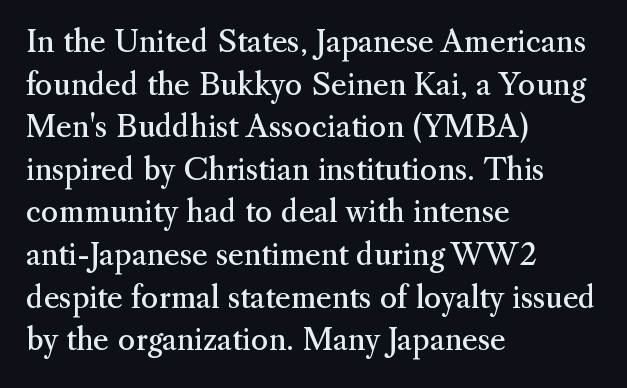
{"serif": "yes", "italic": "no", "bold": "no", "weight": "regular", "width": "normal", "stroke_contrast": "medium", "x_height": "small", "monospaced": "no", "underline": "no", "align": "left", "line_spacing": "normal", "line_spacing_ratio": 1.42, "letter_spacing": "normal", "letter_spacing_em": 0.0, "glyph_px": 30}
